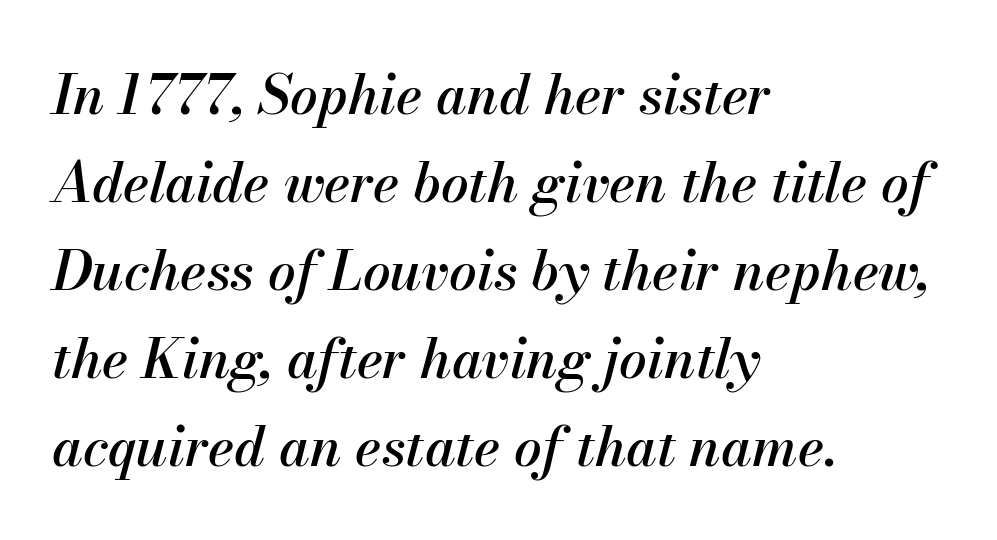
Q: Is the text italic (slanted)? A: Yes, it leans right by about 13 degrees.
Q: Is the text underlined? A: No.
Q: How is the paragraph aligned? A: Left-aligned.
Q: Is the spacing between letters normal or unusually wide? A: Normal.
Q: Is the spacing between lines tight, normal or loose? A: Normal.
Q: Width (condensed, normal, or wide)? A: Normal.
Q: Stroke contrast? A: Medium.
Q: x-height? A: Small.
Q: Monospaced? A: No.
